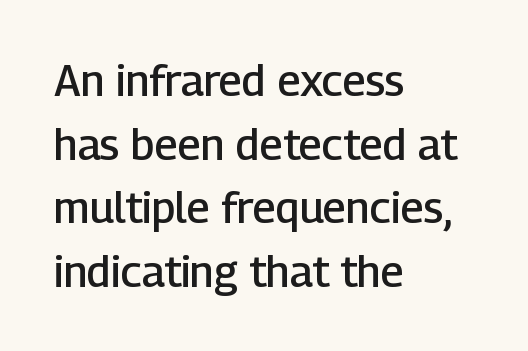
The image shows 43 px semibold sans-serif type, upright; set left-aligned, normal line spacing (1.48x), normal letter spacing, not underlined; low stroke contrast and a medium x-height.
